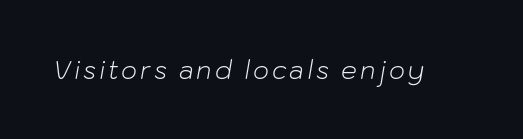
The image shows 25 px text type, italic (leaning right); set not underlined.
